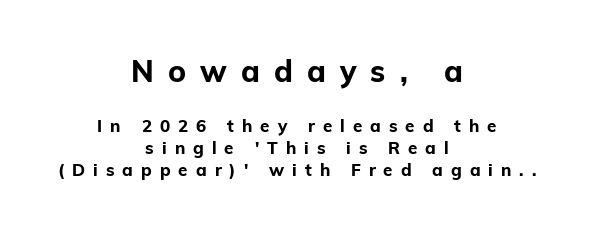
The image shows 30 px bold sans-serif type, upright; set centered, normal line spacing (1.3x), unusually wide letter spacing (+0.47 em), not underlined; the first (top) block is 1.76x larger; low stroke contrast and a medium x-height.
